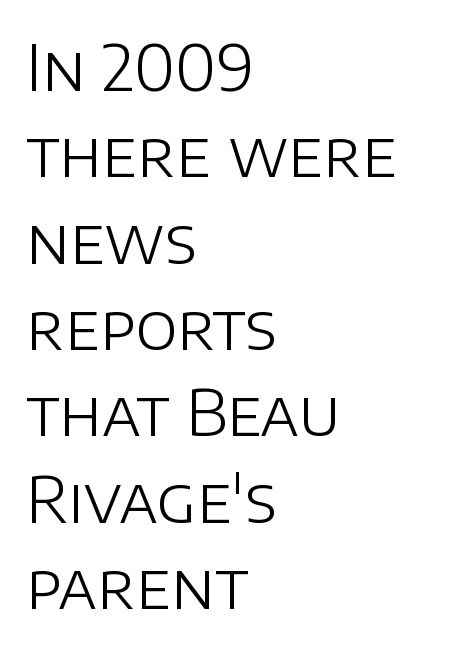
{"serif": "no", "italic": "no", "bold": "no", "weight": "light", "width": "normal", "stroke_contrast": "low", "x_height": "large", "monospaced": "no", "underline": "no", "align": "left", "line_spacing": "normal", "line_spacing_ratio": 1.37, "letter_spacing": "normal", "letter_spacing_em": 0.0, "glyph_px": 63}
